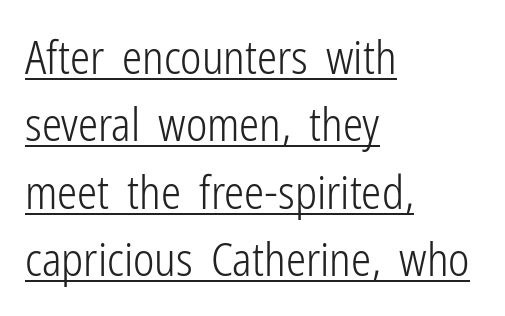
The image shows 45 px light, condensed sans-serif type, upright; set left-aligned, normal line spacing (1.5x), normal letter spacing, underlined; low stroke contrast and a medium x-height.
